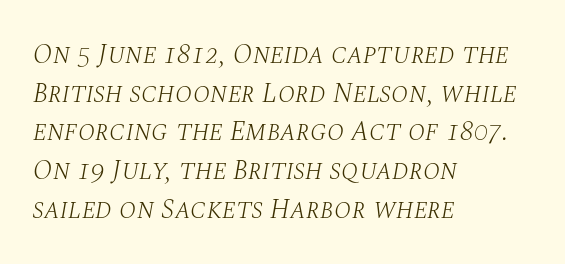
Q: Is the text bold? A: No.
Q: Is the text italic (slanted)? A: Yes, it leans right by about 10 degrees.
Q: Is the typeface a serif or a sans-serif typeface? A: Serif.
Q: Is the text underlined? A: No.
Q: How is the paragraph aligned? A: Left-aligned.
Q: Is the spacing between letters normal or unusually wide? A: Normal.
Q: Is the spacing between lines tight, normal or loose? A: Normal.
Q: Width (condensed, normal, or wide)? A: Normal.
Q: Stroke contrast? A: Medium.
Q: x-height? A: Large.
Q: Monospaced? A: No.
